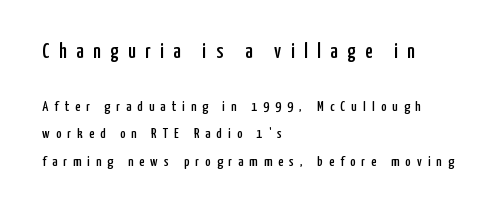
The image shows 21 px text type, upright; set left-aligned, loose line spacing (1.96x), unusually wide letter spacing (+0.45 em), not underlined; the first (top) block is 1.5x larger.
